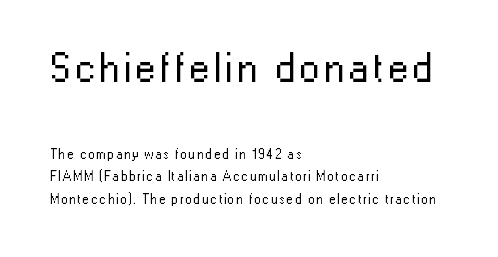
{"serif": "no", "italic": "no", "bold": "no", "weight": "regular", "width": "normal", "stroke_contrast": "low", "x_height": "medium", "monospaced": "no", "underline": "no", "align": "left", "line_spacing": "normal", "line_spacing_ratio": 1.59, "larger_block": "first", "size_ratio": 2.93, "glyph_px": 41}
